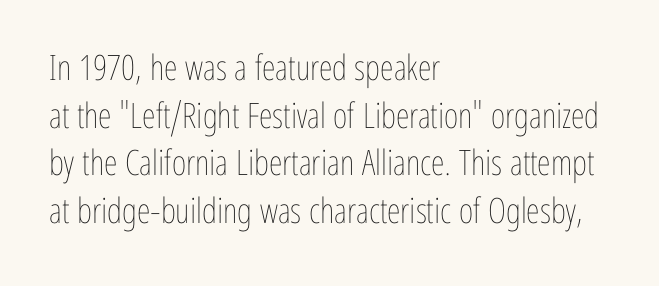
{"italic": "no", "bold": "no", "weight": "thin", "width": "condensed", "stroke_contrast": "low", "x_height": "medium", "monospaced": "no", "underline": "no", "align": "left", "line_spacing": "normal", "line_spacing_ratio": 1.36, "letter_spacing": "normal", "letter_spacing_em": 0.0, "glyph_px": 35}
